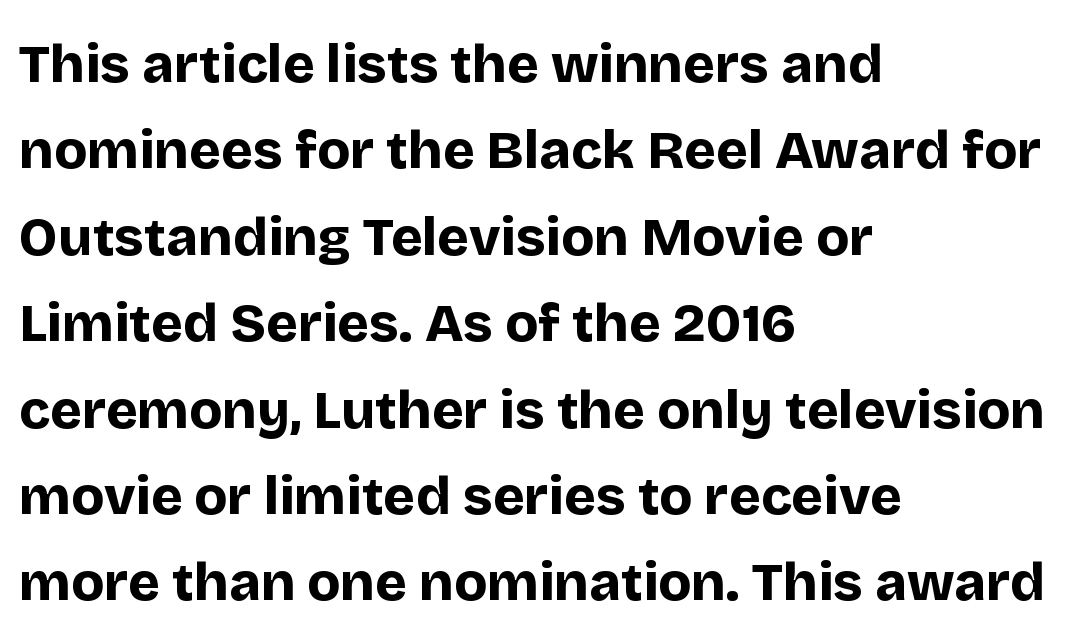
The image shows 54 px bold sans-serif type, upright; set left-aligned, normal line spacing (1.6x), normal letter spacing, not underlined; low stroke contrast and a large x-height.
